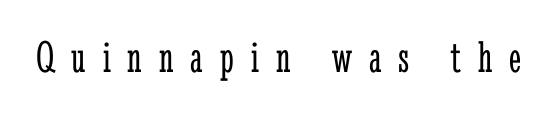
Descender tails drop into unmarked territory. These lines have a slow, spaced-out rhythm from letter to letter. Italic: no, the glyphs are upright roman. Each letter keeps its own natural width here, so spacing adapts to shape. The typeface chosen for these lines features serifs.
